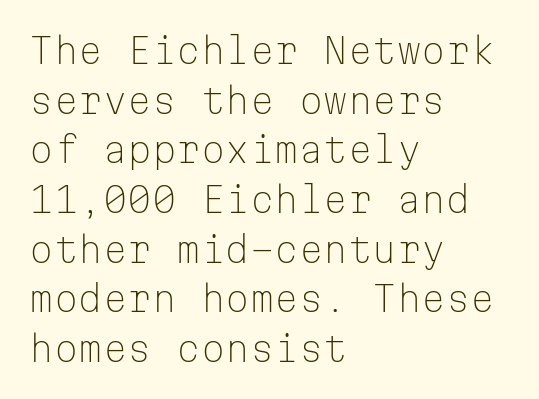
{"serif": "no", "italic": "no", "bold": "no", "weight": "light", "width": "normal", "stroke_contrast": "low", "x_height": "medium", "monospaced": "yes", "underline": "no", "align": "left", "line_spacing": "normal", "line_spacing_ratio": 1.42, "letter_spacing": "normal", "letter_spacing_em": 0.0, "glyph_px": 35}
